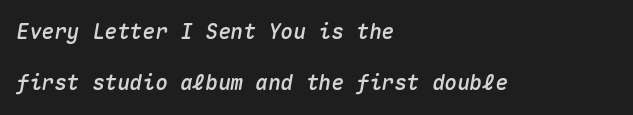
The image shows 21 px text type, italic (leaning right); set left-aligned, loose line spacing (2.45x), normal letter spacing, not underlined.
